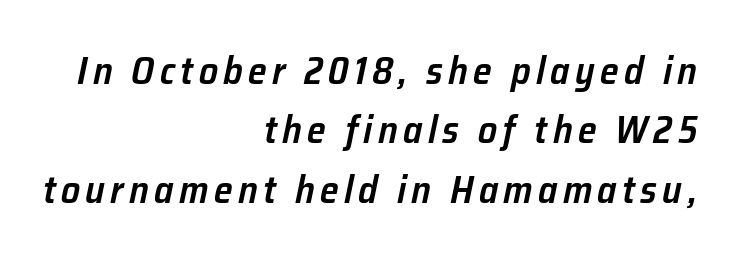
Each letter keeps its own natural width here, so spacing adapts to shape. A student would call this right alignment; a typographer would say flush right, rag left. The strip under each line holds only bare page. Summary of vertical rhythm: regular, with standard interline spacing.
